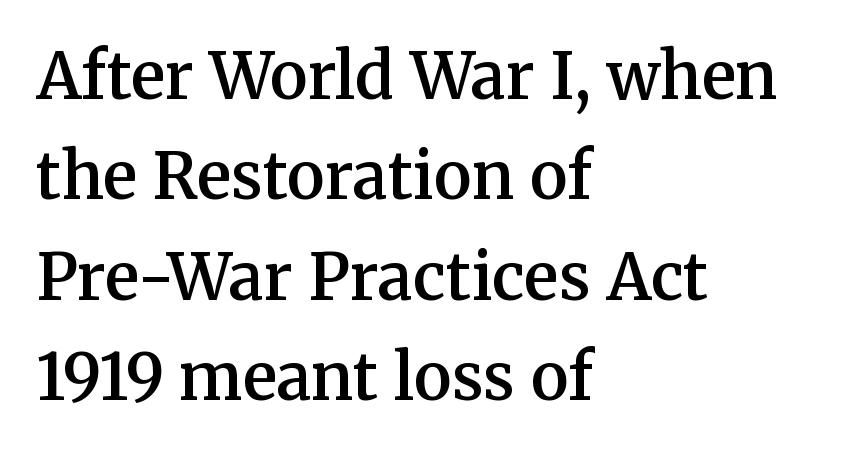
The image shows 64 px semibold serif type, upright; set left-aligned, normal line spacing (1.57x), normal letter spacing, not underlined; medium stroke contrast and a medium x-height.
